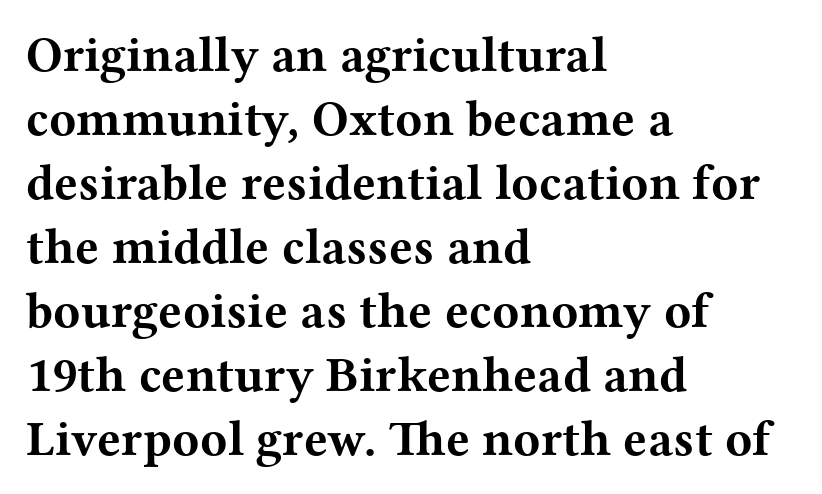
Evenly set lines give the paragraph a standard silhouette. On the weight axis this lands at bold, roughly 700. There is no visible air inserted between adjacent glyphs. Posture: straight, roman, zero tilt. Serifs: yes, visible at the terminals of the letterforms. Here the designer chose a conventional face with non-uniform glyph widths.
